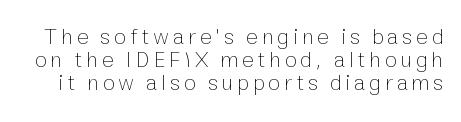
The image shows 22 px text type, upright; set tight line spacing (1.05x), not underlined.
